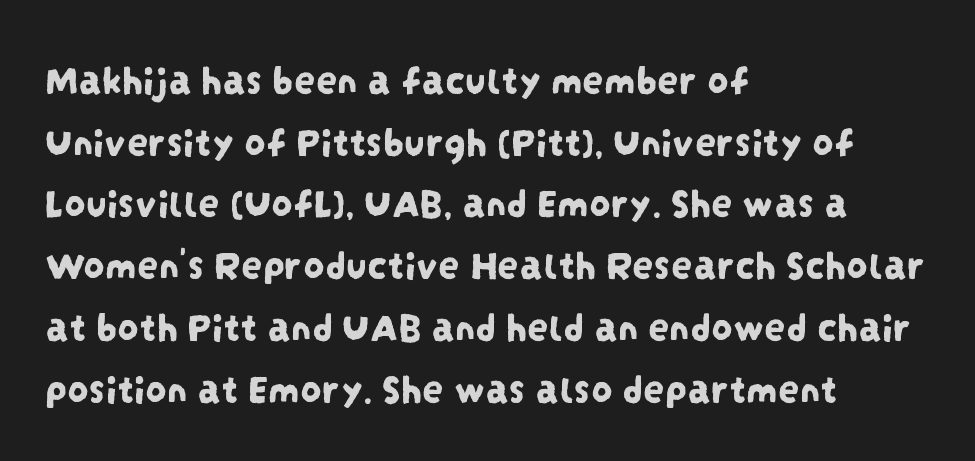
These lines are composed in type without serifs. Glyph-to-glyph distance matches everyday printed text. Spacing verdict: proportional, widths tailored to each character. Layout note: lines flush left.
